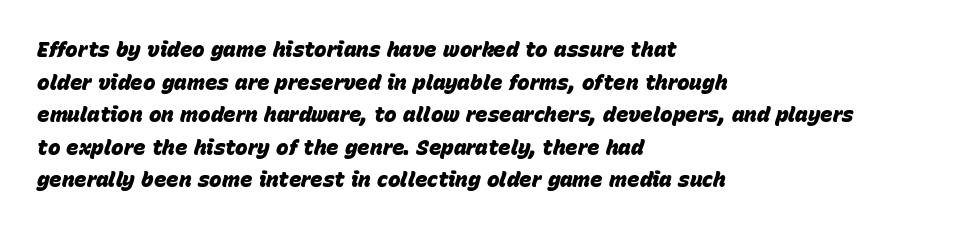
{"italic": "yes", "lean": "right", "slant_degrees": 15, "bold": "yes", "underline": "no", "align": "left", "line_spacing": "normal", "line_spacing_ratio": 1.55, "letter_spacing": "normal", "letter_spacing_em": 0.0, "glyph_px": 21}
